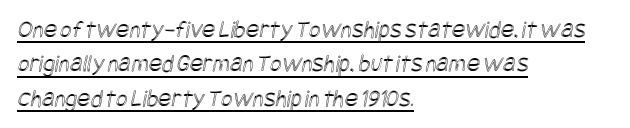
{"underline": "yes", "align": "left", "line_spacing": "normal", "line_spacing_ratio": 1.38, "letter_spacing": "normal", "letter_spacing_em": 0.0, "glyph_px": 25}
